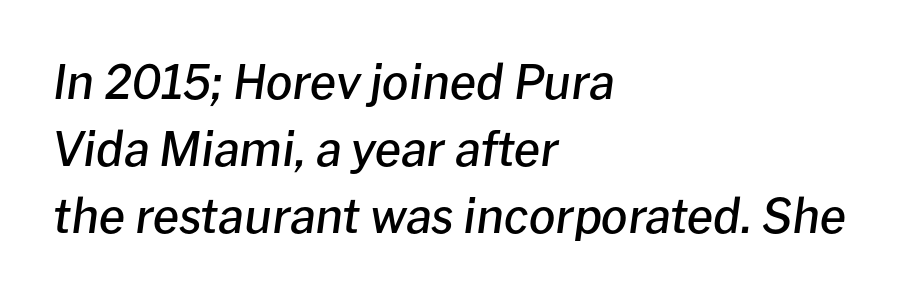
The image shows 47 px semibold type, italic (leaning right); set left-aligned, normal line spacing (1.43x), normal letter spacing, not underlined; low stroke contrast and a medium x-height.
